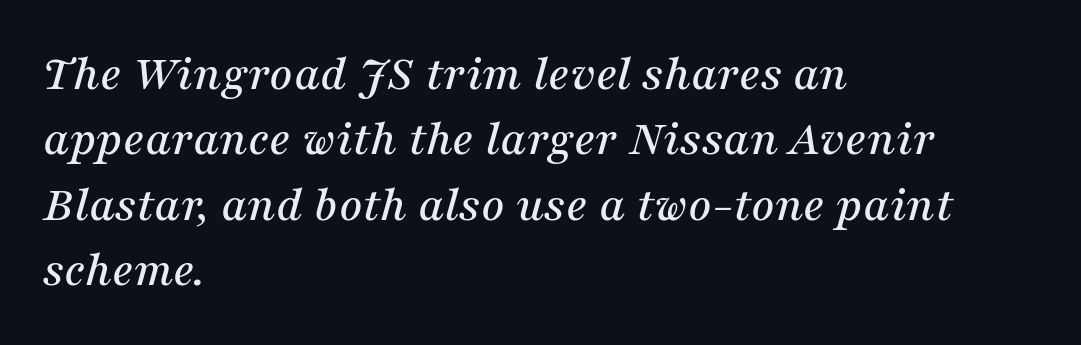
{"serif": "yes", "italic": "yes", "lean": "right", "slant_degrees": 16, "width": "normal", "stroke_contrast": "medium", "x_height": "medium", "monospaced": "no", "underline": "no", "align": "left", "line_spacing": "normal", "line_spacing_ratio": 1.28, "letter_spacing": "normal", "letter_spacing_em": 0.0, "glyph_px": 51}
